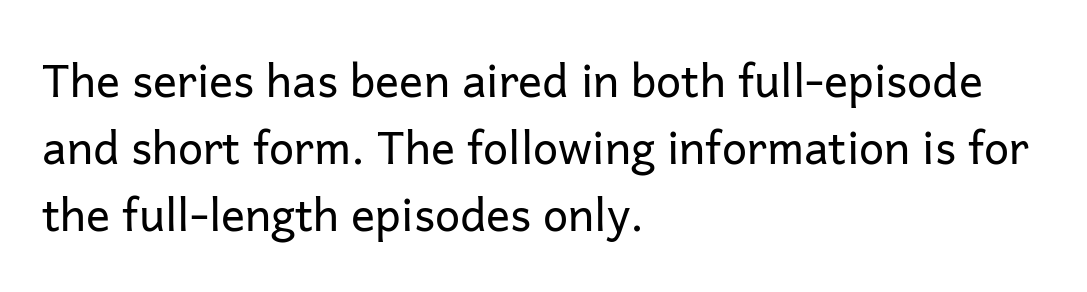
The image shows 45 px regular-weight sans-serif type, upright; set left-aligned, normal line spacing (1.49x), normal letter spacing, not underlined; low stroke contrast and a medium x-height.
